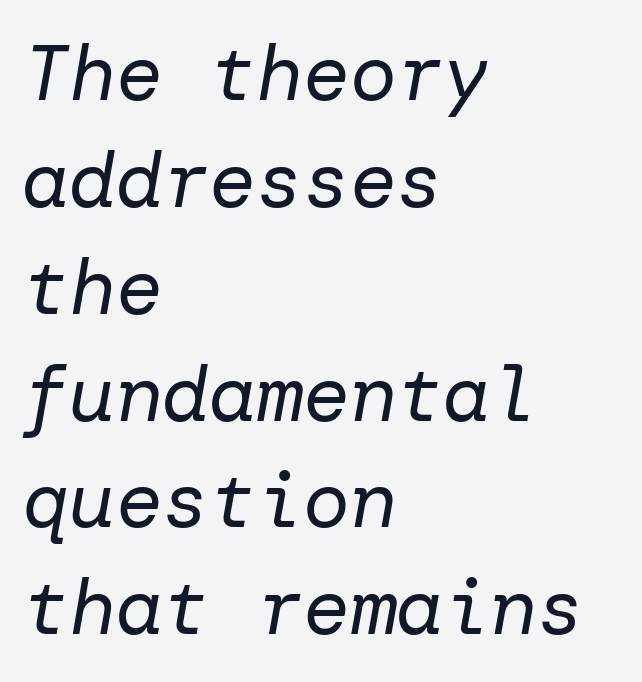
Q: Is the text bold? A: No.
Q: Is the text italic (slanted)? A: Yes, it leans right by about 10 degrees.
Q: Is the text underlined? A: No.
Q: How is the paragraph aligned? A: Left-aligned.
Q: Is the spacing between letters normal or unusually wide? A: Normal.
Q: Is the spacing between lines tight, normal or loose? A: Normal.
Q: Width (condensed, normal, or wide)? A: Normal.
Q: Stroke contrast? A: Low.
Q: x-height? A: Medium.
